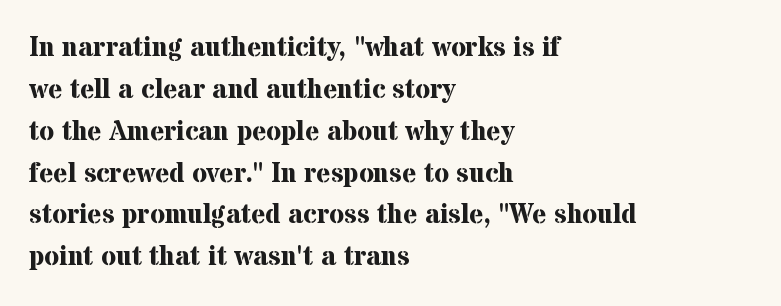
{"italic": "no", "bold": "yes", "underline": "no", "align": "left", "line_spacing": "normal", "line_spacing_ratio": 1.55, "letter_spacing": "normal", "letter_spacing_em": 0.0, "glyph_px": 27}
